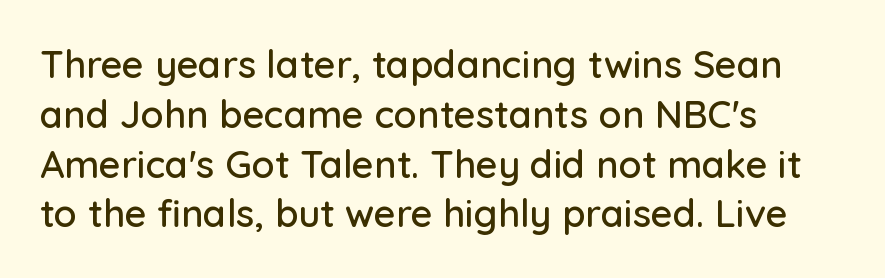
The image shows 38 px sans-serif type, upright; set left-aligned, normal line spacing (1.31x), normal letter spacing, not underlined; low stroke contrast and a medium x-height.
